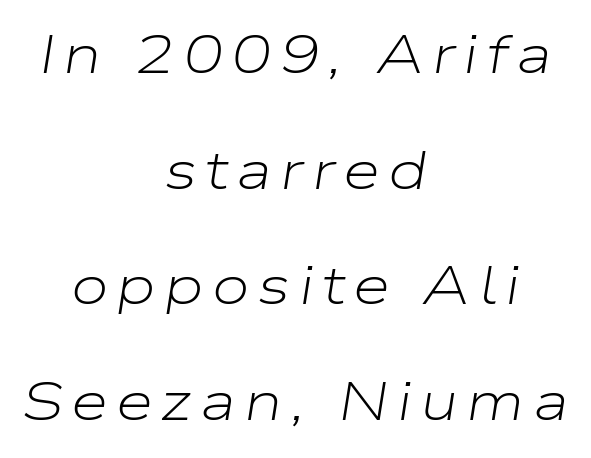
Horizontal bands of white between lines are thick stripes. If you folded the block vertically in half, each line would mirror itself in length. The passage shown leans; its letterforms are oblique. Is this a fixed-width face? No — the glyphs have proportional, varying widths. Heft: none added — not bold. Quick note: underline off.
